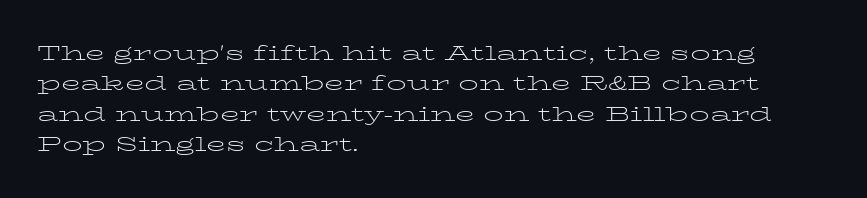
{"italic": "no", "bold": "no", "underline": "no", "align": "left", "line_spacing": "normal", "line_spacing_ratio": 1.52, "letter_spacing": "normal", "letter_spacing_em": 0.0, "glyph_px": 20}
